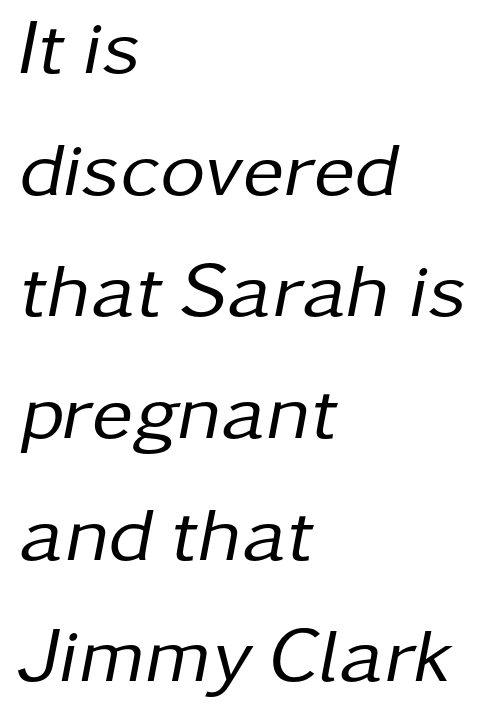
These lines are set flush left with a ragged right edge. The space beneath each line is pristine and unruled. A typesetter would call this leading conventional body-copy spacing. In terms of letterspacing, this is plain default setting. Does the lettering tilt? It does — this is italic.
